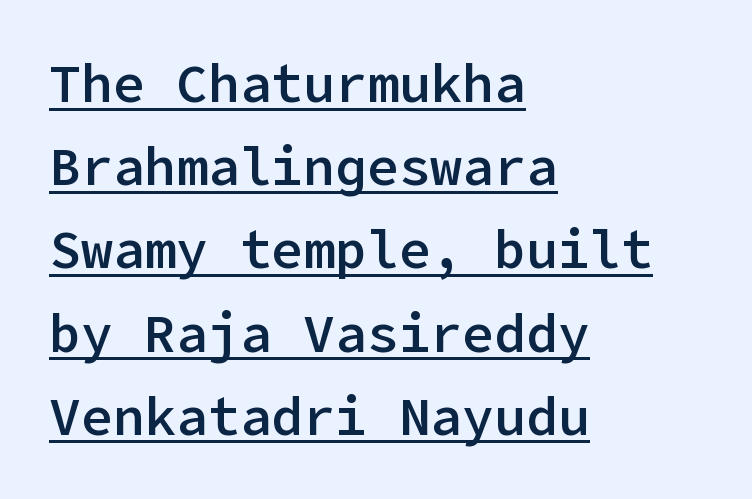
Observe the ordinary spacing: letters are neighbours, not strangers. Set as a demibold, roughly 600 on the weight scale. The passage shown is typeset with a sans-serif family. In terms of leading, this rendering sits right in the middle. The ragged edge is on the right, which tells us the setting is flush left.
